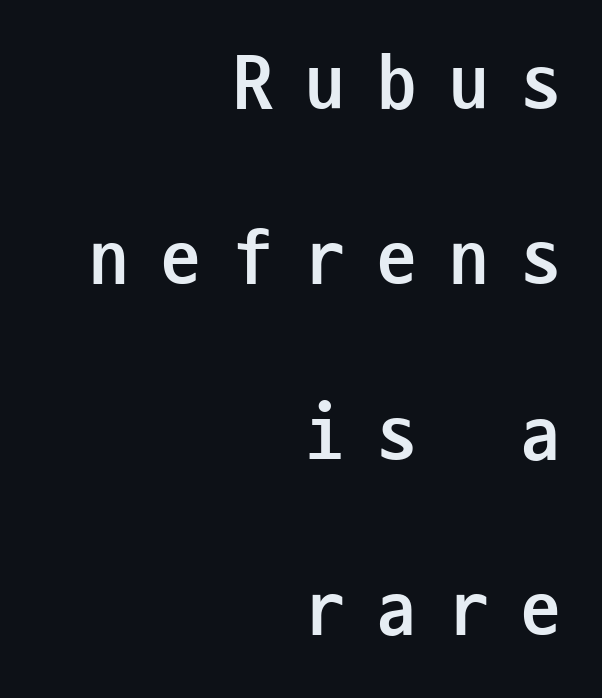
Q: Is the text bold? A: Yes.
Q: Is the text italic (slanted)? A: No, it is upright.
Q: Is the typeface a serif or a sans-serif typeface? A: Sans-serif.
Q: Is the text underlined? A: No.
Q: How is the paragraph aligned? A: Right-aligned.
Q: Is the spacing between letters normal or unusually wide? A: Unusually wide.
Q: Is the spacing between lines tight, normal or loose? A: Loose.
Q: Width (condensed, normal, or wide)? A: Condensed.
Q: Stroke contrast? A: Low.
Q: x-height? A: Medium.
Q: Monospaced? A: Yes.
